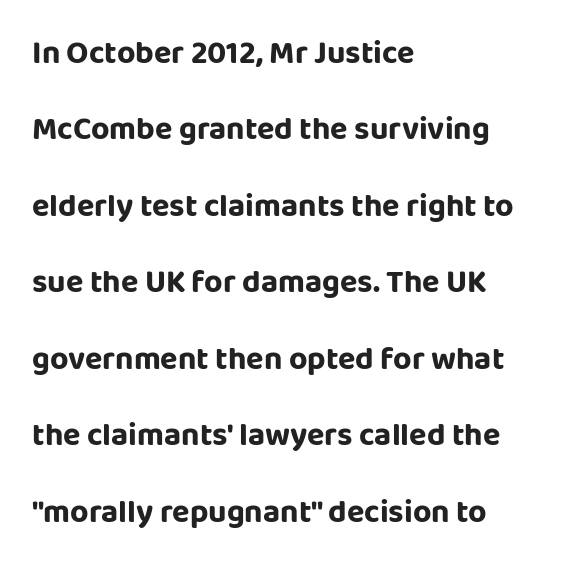
Q: Is the text italic (slanted)? A: No, it is upright.
Q: Is the typeface a serif or a sans-serif typeface? A: Sans-serif.
Q: Is the text underlined? A: No.
Q: How is the paragraph aligned? A: Left-aligned.
Q: Is the spacing between letters normal or unusually wide? A: Normal.
Q: Is the spacing between lines tight, normal or loose? A: Loose.
Q: Width (condensed, normal, or wide)? A: Normal.
Q: Stroke contrast? A: Low.
Q: x-height? A: Large.
Q: Monospaced? A: No.
